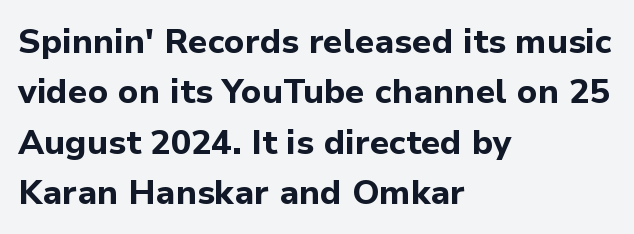
The image shows 34 px bold sans-serif type, upright; set left-aligned, normal line spacing (1.48x), normal letter spacing, not underlined; low stroke contrast and a medium x-height.
